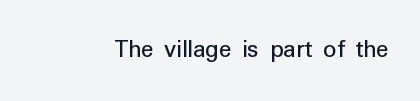
The image shows 26 px text type, upright; set normal letter spacing, not underlined.
